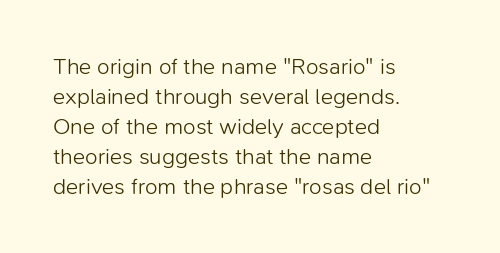
The lines are quadded left. The font sits on the lighter half of the weight spectrum, regular included. Tracking here is standard; glyphs follow each other at the usual distance. Italic? Not at all — the glyphs are vertical. Rule under the text: the space is simply empty.
